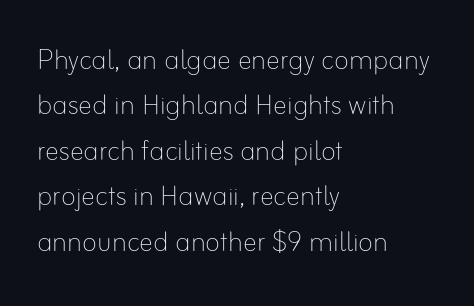
{"italic": "no", "bold": "no", "weight": "thin", "width": "normal", "stroke_contrast": "low", "x_height": "small", "monospaced": "no", "underline": "no", "align": "left", "line_spacing": "normal", "line_spacing_ratio": 1.3, "letter_spacing": "normal", "letter_spacing_em": 0.0, "glyph_px": 35}
